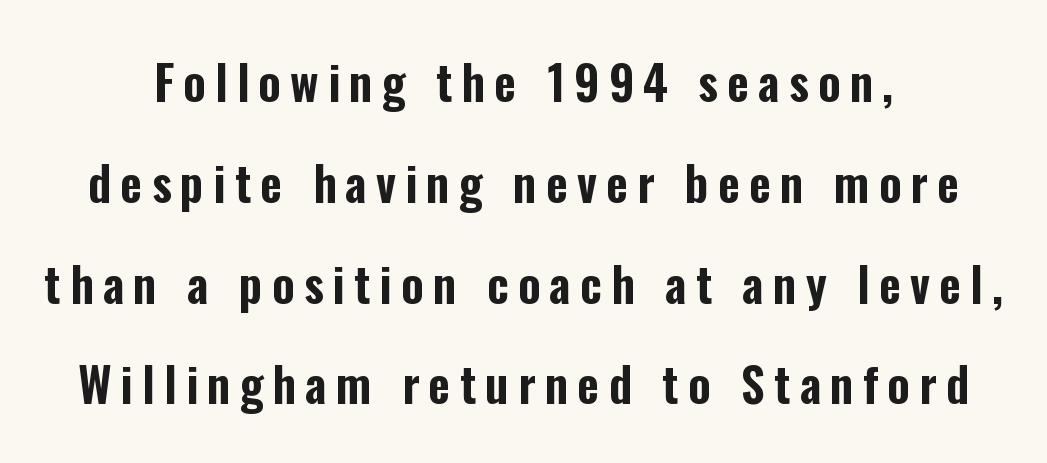
The designer went with a sans here, leaving each stem footless. You can tell it's not italic because the verticals are truly vertical. Honestly, the rows look like they've been pulled way apart. Check under the words: just untouched page.
